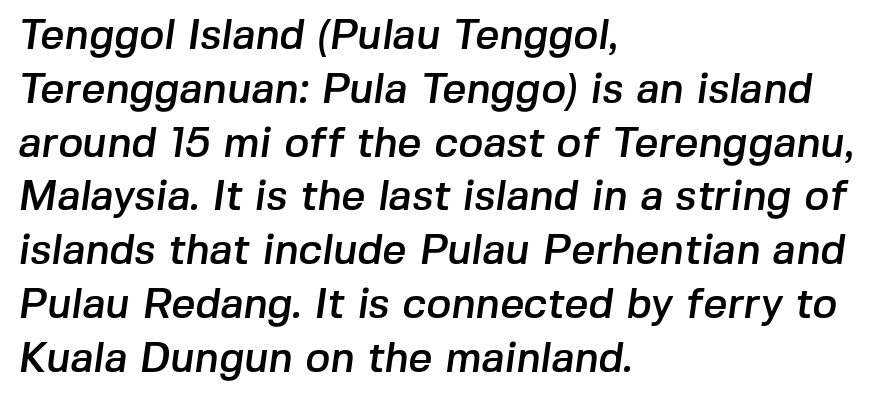
Words appear dense and cohesive because spacing is normal. Horizontal alignment here is leftward, the default for most running prose. Type without underlining. Each new line begins a customary step beneath the previous one. This rendering employs a face without finishing strokes, i.e., a sans-serif.
